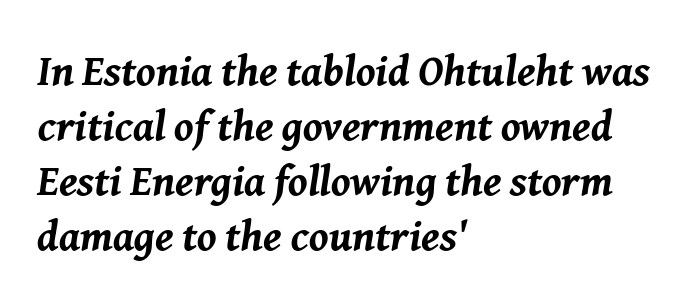
The lettering tilts uniformly, giving the passage an italic look. Check the space under the baseline: it is left empty. These lines are rendered in a variable-pitch font. Is the block centered? No — it sits flush against the left margin.
